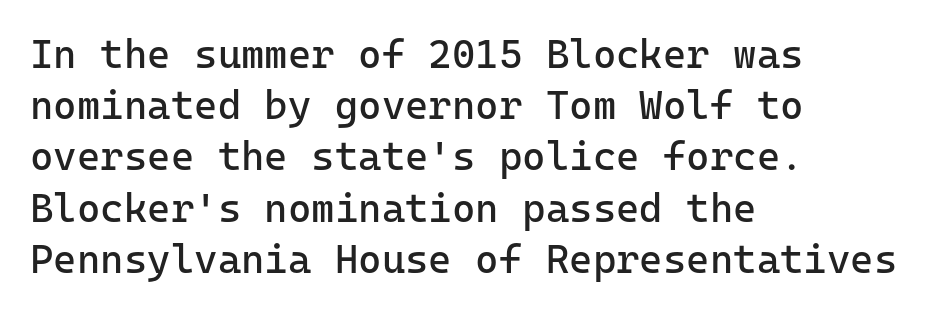
{"serif": "no", "italic": "no", "bold": "no", "weight": "regular", "width": "normal", "stroke_contrast": "low", "x_height": "medium", "monospaced": "yes", "underline": "no", "align": "left", "line_spacing": "normal", "line_spacing_ratio": 1.28, "letter_spacing": "normal", "letter_spacing_em": 0.0, "glyph_px": 40}
